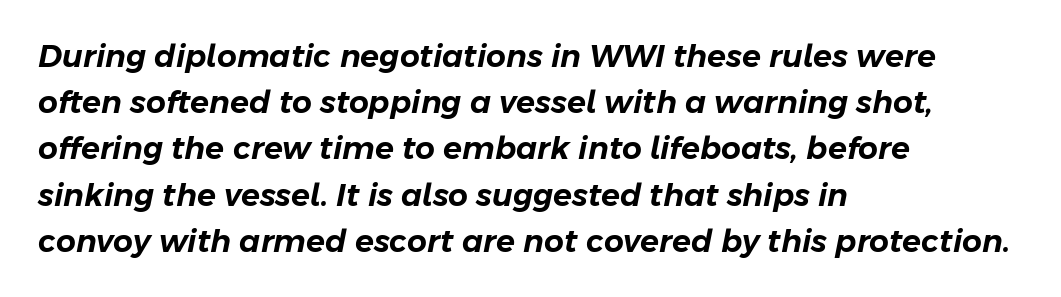
Q: Is the text italic (slanted)? A: Yes, it leans right by about 11 degrees.
Q: Is the text underlined? A: No.
Q: How is the paragraph aligned? A: Left-aligned.
Q: Is the spacing between letters normal or unusually wide? A: Normal.
Q: Is the spacing between lines tight, normal or loose? A: Normal.
Q: Width (condensed, normal, or wide)? A: Normal.
Q: Stroke contrast? A: Low.
Q: x-height? A: Medium.
Q: Monospaced? A: No.
